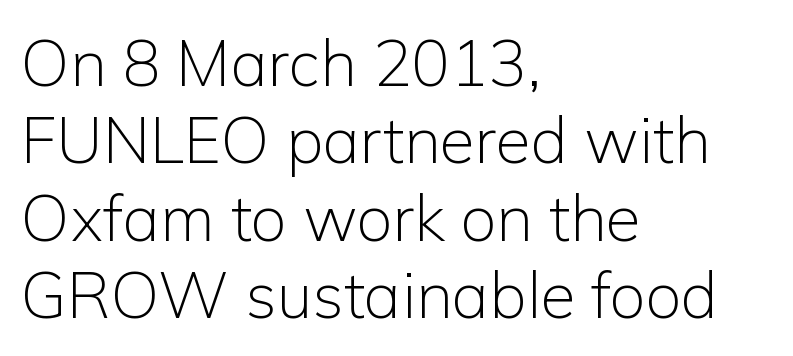
{"serif": "no", "italic": "no", "bold": "no", "weight": "light", "width": "normal", "stroke_contrast": "low", "x_height": "medium", "monospaced": "no", "underline": "no", "align": "left", "line_spacing_ratio": 1.21, "letter_spacing": "normal", "letter_spacing_em": 0.0, "glyph_px": 64}
